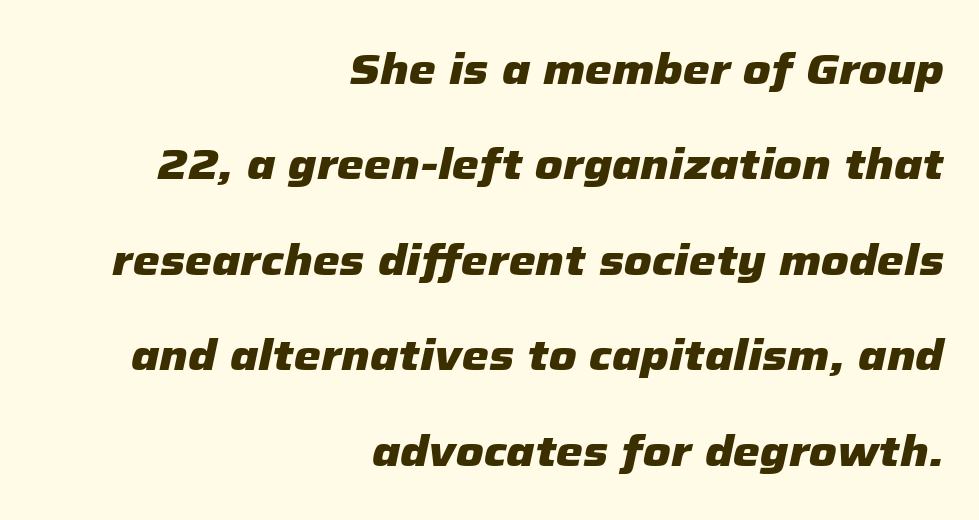
{"italic": "yes", "lean": "right", "slant_degrees": 12, "bold": "yes", "weight": "heavy", "width": "normal", "stroke_contrast": "low", "x_height": "medium", "monospaced": "no", "underline": "no", "align": "right", "line_spacing": "loose", "line_spacing_ratio": 2.22, "letter_spacing": "normal", "letter_spacing_em": 0.0, "glyph_px": 43}
